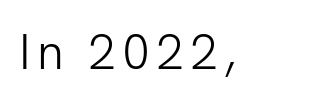
{"serif": "no", "italic": "no", "bold": "no", "weight": "light", "width": "normal", "stroke_contrast": "low", "x_height": "medium", "monospaced": "no", "underline": "no", "glyph_px": 50}
